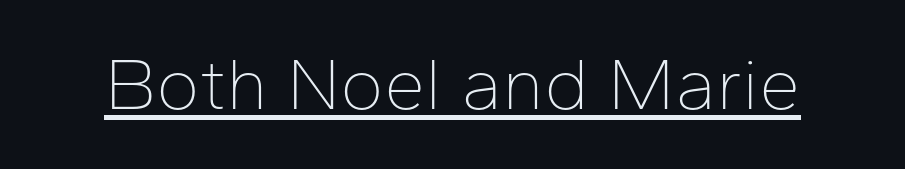
Q: Is the text bold? A: No.
Q: Is the text italic (slanted)? A: No, it is upright.
Q: Is the typeface a serif or a sans-serif typeface? A: Sans-serif.
Q: Is the text underlined? A: Yes.
Q: Is the spacing between letters normal or unusually wide? A: Normal.
Q: Width (condensed, normal, or wide)? A: Normal.
Q: Stroke contrast? A: Low.
Q: x-height? A: Medium.
Q: Monospaced? A: No.
